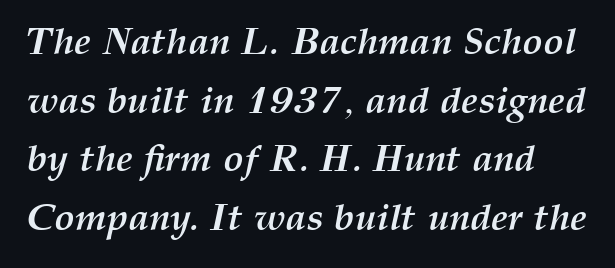
The image shows 38 px semibold type, italic (leaning right); set normal line spacing (1.54x), normal letter spacing, not underlined; medium stroke contrast and a medium x-height.
